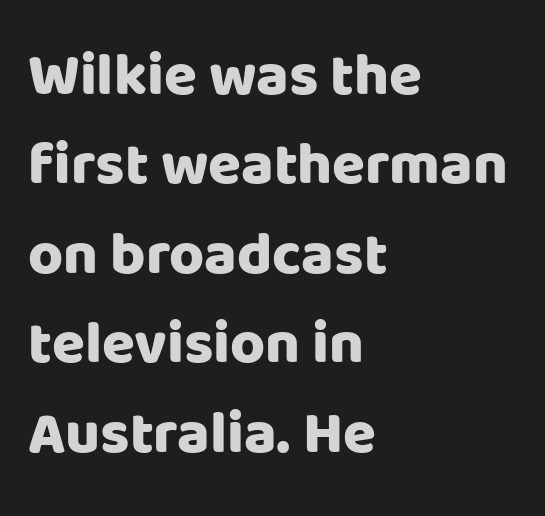
Q: Is the text bold? A: Yes.
Q: Is the text italic (slanted)? A: No, it is upright.
Q: Is the typeface a serif or a sans-serif typeface? A: Sans-serif.
Q: Is the text underlined? A: No.
Q: How is the paragraph aligned? A: Left-aligned.
Q: Is the spacing between letters normal or unusually wide? A: Normal.
Q: Is the spacing between lines tight, normal or loose? A: Normal.
Q: Width (condensed, normal, or wide)? A: Normal.
Q: Stroke contrast? A: Low.
Q: x-height? A: Large.
Q: Monospaced? A: No.
